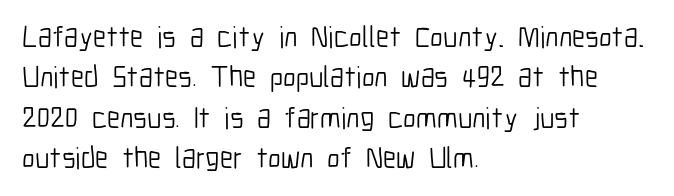
To sum up the face: it is a sans, with no serifs. Layout note: lines flush left. Quick note: interline space is typical. Character widths vary here, with narrow letters taking less room than wide ones. Students, note that the glyphs here touch the page at normal intervals.
